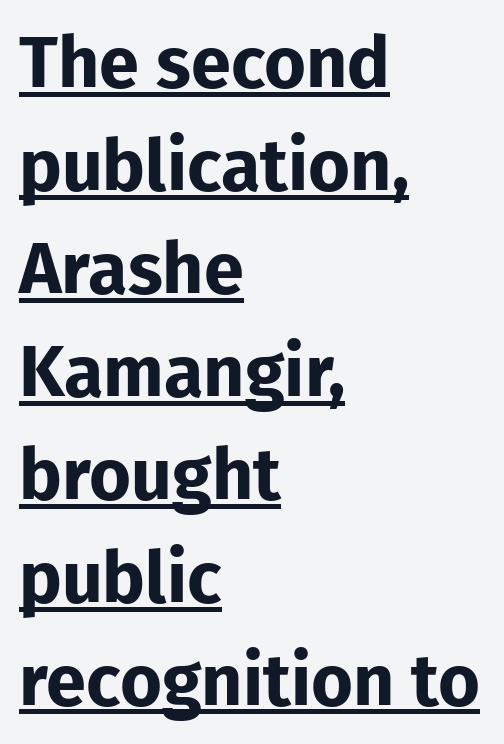
{"serif": "no", "italic": "no", "bold": "yes", "weight": "bold", "width": "normal", "stroke_contrast": "low", "x_height": "medium", "monospaced": "no", "underline": "yes", "align": "left", "line_spacing": "normal", "line_spacing_ratio": 1.43, "letter_spacing": "normal", "letter_spacing_em": 0.0, "glyph_px": 72}
